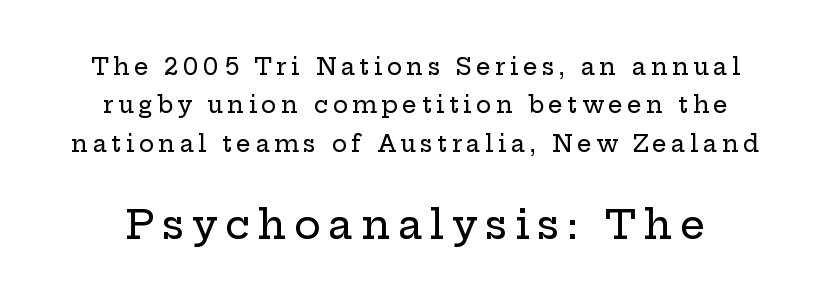
The image shows 40 px wide serif type, upright; set normal line spacing (1.67x), not underlined; the second (bottom) block is 1.74x larger; low stroke contrast and a medium x-height.
